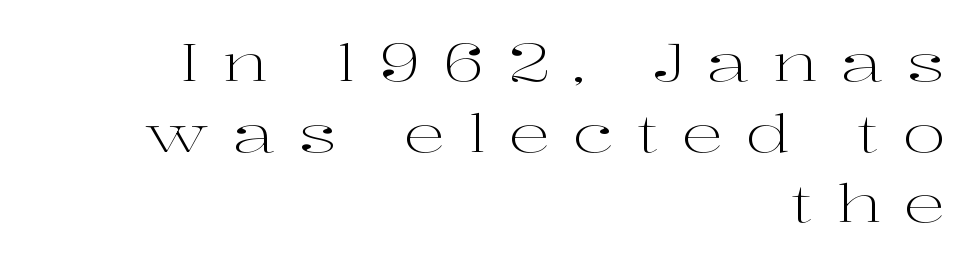
A typesetter would call this proportional, since set widths differ per character. Regarding leading, the lines here are spaced in the standard way. These lines are composed in type with serifs. When letters stand straight like this, we call the style roman or upright.
